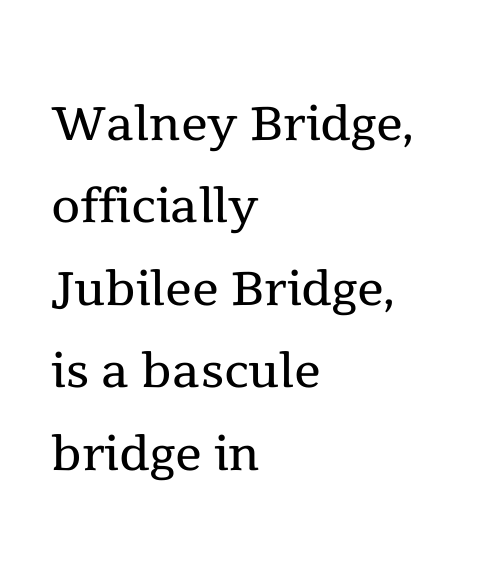
The line texture is even and compact thanks to regular tracking. Serifs: yes, visible at the terminals of the letterforms. No chunkiness to these letters — they're not bold. In terms of posture, this sample is upright.
